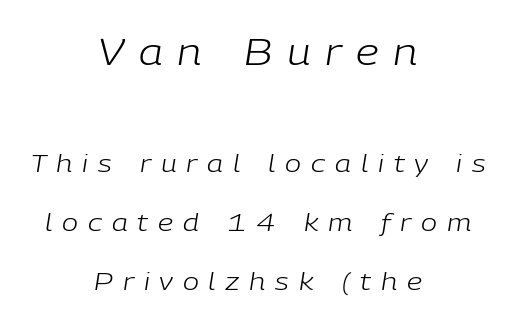
Q: Is the text bold? A: No.
Q: Is the text italic (slanted)? A: Yes, it leans right by about 9 degrees.
Q: Is the text underlined? A: No.
Q: How is the paragraph aligned? A: Centered.
Q: Is the spacing between letters normal or unusually wide? A: Unusually wide.
Q: Is the spacing between lines tight, normal or loose? A: Loose.
Q: Which block of text is set in a larger size, the first (top) or the second (bottom)? A: The first (top) one.
Q: Width (condensed, normal, or wide)? A: Normal.
Q: Stroke contrast? A: Low.
Q: x-height? A: Medium.
Q: Monospaced? A: No.
